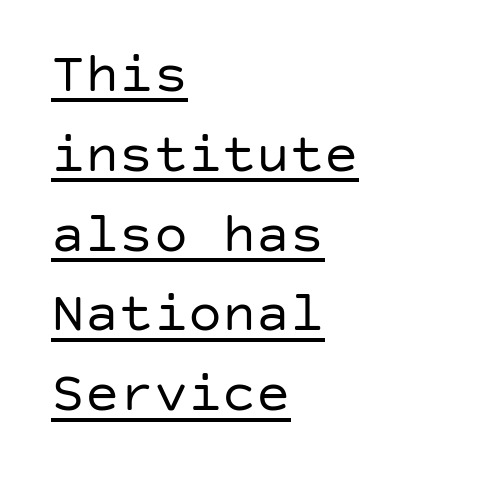
Q: Is the text bold? A: No.
Q: Is the text italic (slanted)? A: No, it is upright.
Q: Is the typeface a serif or a sans-serif typeface? A: Sans-serif.
Q: Is the text underlined? A: Yes.
Q: How is the paragraph aligned? A: Left-aligned.
Q: Is the spacing between letters normal or unusually wide? A: Normal.
Q: Is the spacing between lines tight, normal or loose? A: Normal.
Q: Width (condensed, normal, or wide)? A: Normal.
Q: Stroke contrast? A: Low.
Q: x-height? A: Large.
